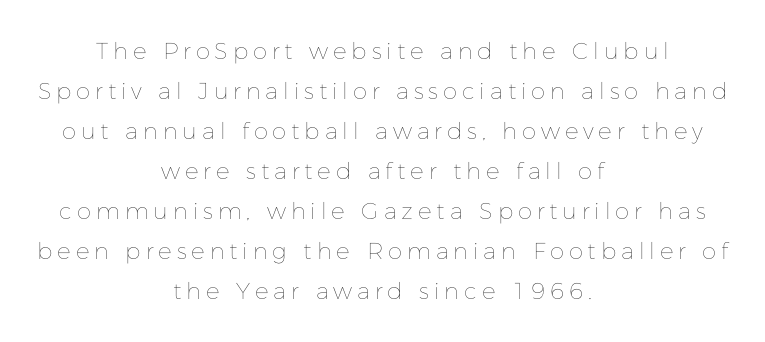
When letters stand straight like this, we call the style roman or upright. Characters follow at a spacing far wider than the type designer built in. The typeface has the unassuming heft of standard copy or less. These lines are centered, leaving both edges ragged. Check under the words: just untouched page.
